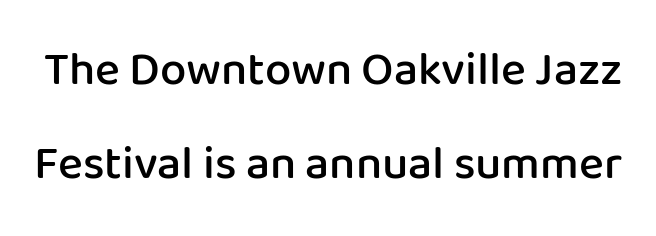
Serif or sans? Sans — the stroke terminals are bare. Posture: straight, roman, zero tilt. Characters follow at the spacing the type designer built in. The gap between lines stays unmarked. The leading is generous, giving the passage an open texture.
